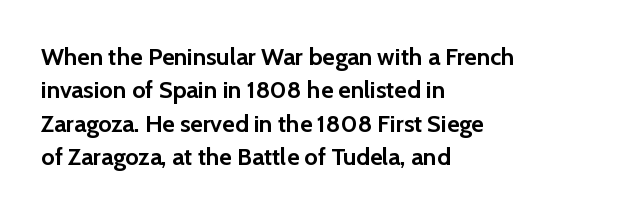
The image shows 24 px bold type, upright; set left-aligned, normal line spacing (1.39x), normal letter spacing, not underlined.
